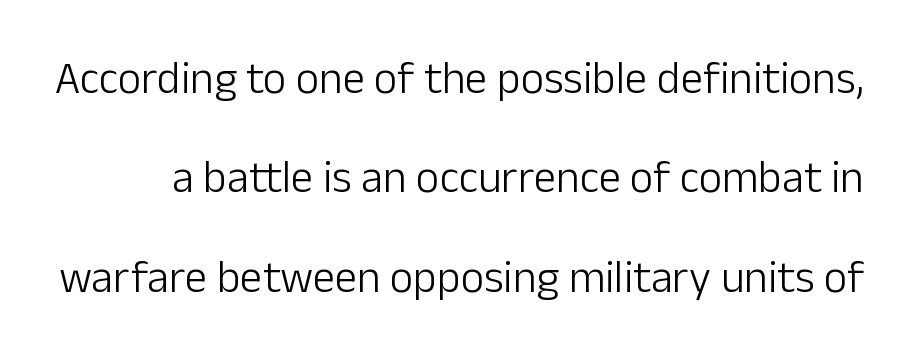
Q: Is the text bold? A: No.
Q: Is the text italic (slanted)? A: No, it is upright.
Q: Is the typeface a serif or a sans-serif typeface? A: Sans-serif.
Q: Is the text underlined? A: No.
Q: Is the spacing between letters normal or unusually wide? A: Normal.
Q: Is the spacing between lines tight, normal or loose? A: Loose.
Q: Width (condensed, normal, or wide)? A: Normal.
Q: Stroke contrast? A: Low.
Q: x-height? A: Medium.
Q: Monospaced? A: No.
